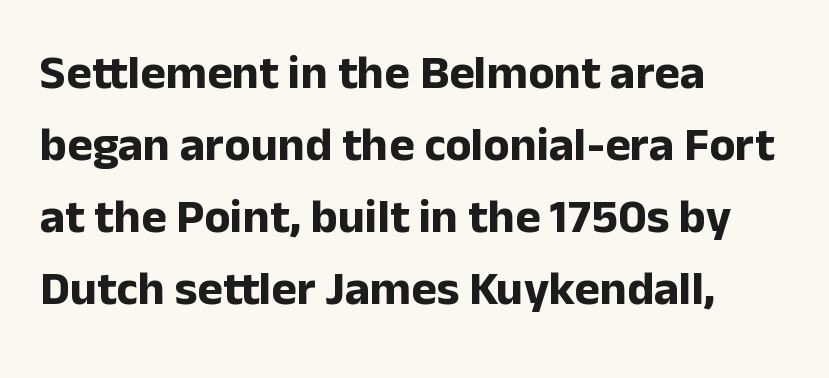
Designer's note — italics off, roman on. Reading down the column, the eye jumps a familiar distance to each next line. Is the letter spacing exaggerated? No — it looks like the ordinary default. The passage shown is not underscored anywhere. Varying glyph widths throughout — classic text-font behaviour.
